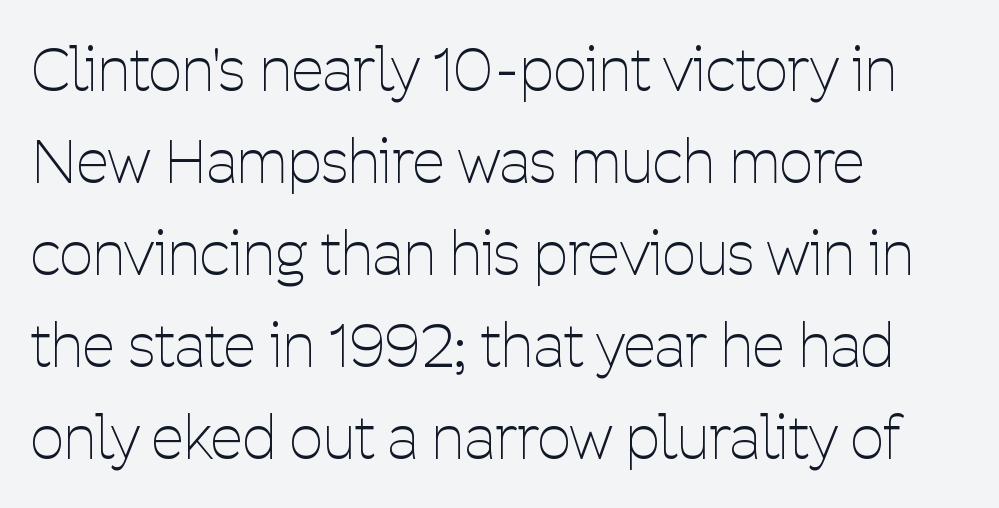
{"serif": "no", "italic": "no", "bold": "no", "weight": "thin", "width": "condensed", "stroke_contrast": "low", "x_height": "medium", "monospaced": "no", "underline": "no", "align": "left", "line_spacing": "normal", "line_spacing_ratio": 1.56, "letter_spacing": "normal", "letter_spacing_em": 0.0, "glyph_px": 59}
